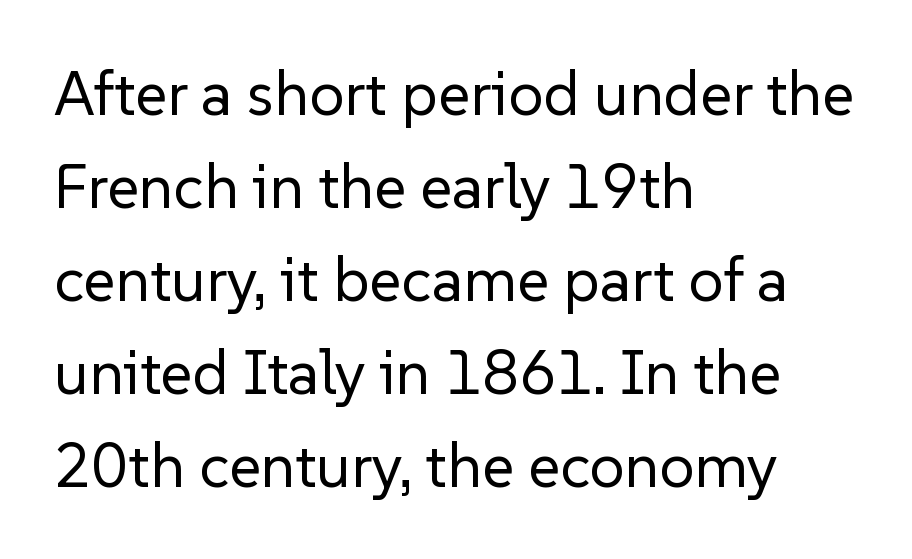
The rendering uses natural spacing where letterforms have individual widths. No feet cap the strokes, marking this as sans-serif type. No extra tracking has been applied to these lines. Line spacing here is normal. If you drew a ruler down the left edge, every line would touch it. Descenders hang freely into open space.
